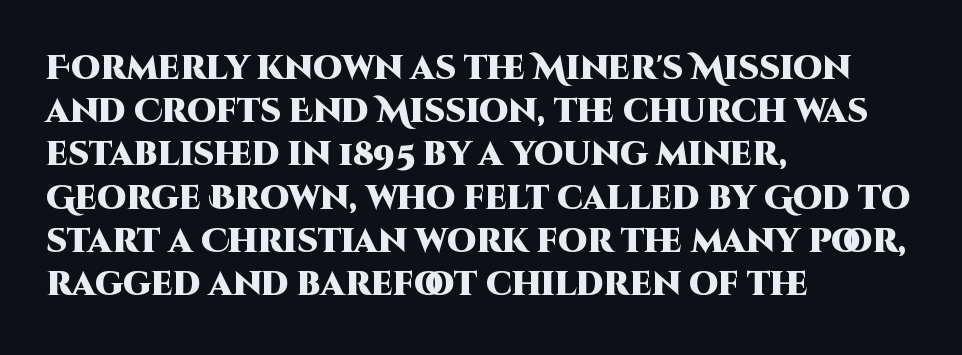
Q: Is the text bold? A: Yes.
Q: Is the text italic (slanted)? A: No, it is upright.
Q: Is the typeface a serif or a sans-serif typeface? A: Sans-serif.
Q: Is the text underlined? A: No.
Q: How is the paragraph aligned? A: Left-aligned.
Q: Is the spacing between letters normal or unusually wide? A: Normal.
Q: Is the spacing between lines tight, normal or loose? A: Normal.
Q: Width (condensed, normal, or wide)? A: Normal.
Q: Stroke contrast? A: High.
Q: x-height? A: Large.
Q: Monospaced? A: No.
